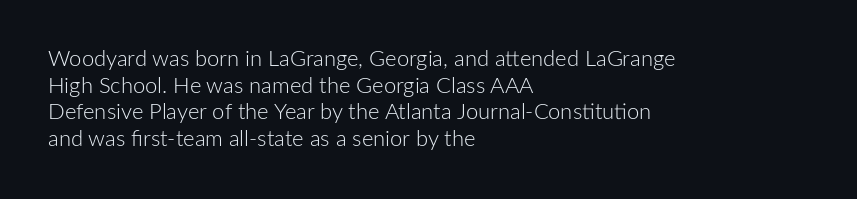
The face used here is rendered with its standard letterfit. The rag falls on the right side of this text block. The typeface has the unassuming heft of standard copy or less. Italic: no, the glyphs are upright roman.
